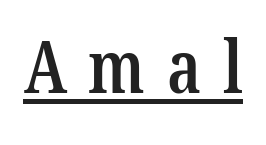
Q: Is the text bold? A: Semi-bold.
Q: Is the typeface a serif or a sans-serif typeface? A: Serif.
Q: Is the text underlined? A: Yes.
Q: Is the spacing between letters normal or unusually wide? A: Unusually wide.
Q: Width (condensed, normal, or wide)? A: Condensed.
Q: Stroke contrast? A: Low.
Q: x-height? A: Medium.
Q: Monospaced? A: No.
